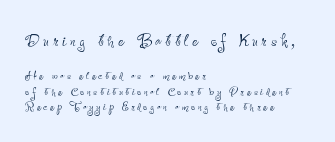
Just letters on the line, the space beneath them empty. The weight tops out at a normal text grade. Cramped leading. Does the bottom block carry the larger type? No, the top block does.
